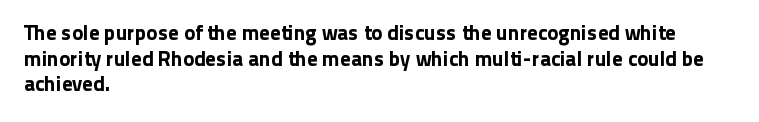
Line beginnings align vertically; line endings do not. Posture: vertical. A typesetter would call this zero additional tracking. The baseline area is clear.
